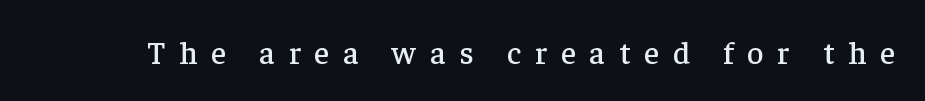
Q: Is the text italic (slanted)? A: No, it is upright.
Q: Is the typeface a serif or a sans-serif typeface? A: Serif.
Q: Is the text underlined? A: No.
Q: Is the spacing between letters normal or unusually wide? A: Unusually wide.
Q: Width (condensed, normal, or wide)? A: Normal.
Q: Stroke contrast? A: Low.
Q: x-height? A: Medium.
Q: Monospaced? A: No.
